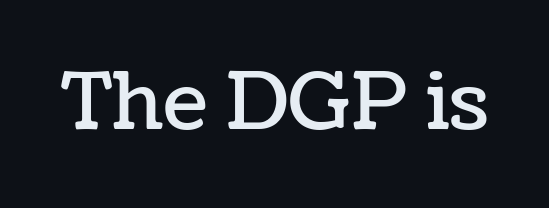
Q: Is the text italic (slanted)? A: No, it is upright.
Q: Is the text underlined? A: No.
Q: Is the spacing between letters normal or unusually wide? A: Normal.
Q: Width (condensed, normal, or wide)? A: Normal.
Q: Stroke contrast? A: Low.
Q: x-height? A: Medium.
Q: Monospaced? A: No.
